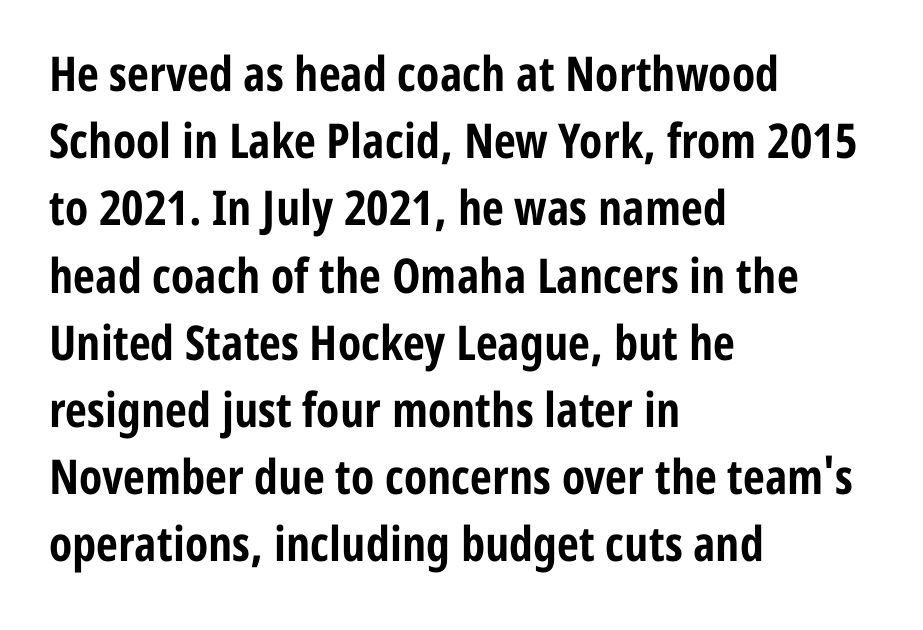
Observe the absence of serifs on each vertical stroke in this sample. Each glyph is drawn with heavy, bold strokes. Varying glyph widths throughout — classic text-font behaviour. Compared with a centered layout, this one pins lines to the left instead. Honestly, the letter spacing is just normal — you wouldn't notice it. The lettering holds an erect, upright posture throughout.
